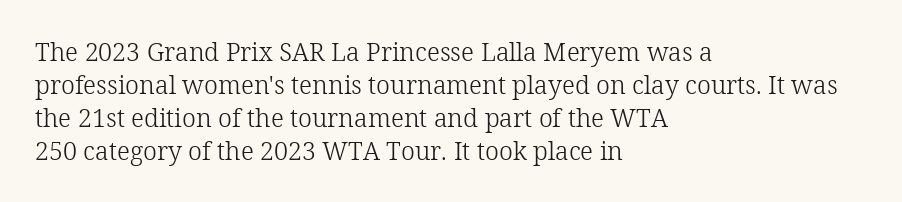
The setting favours the left margin, as ordinary paragraphs usually do. The letters stand upright; this is a roman face. Does the leading feel generous? No, just average. The passage shown has conventional tracking throughout. Each stroke keeps to a modest, everyday thickness or less.
